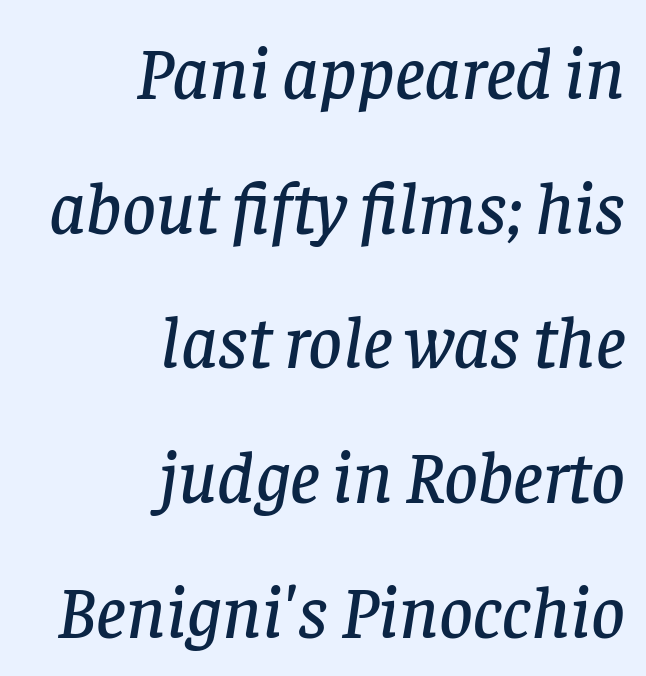
{"serif": "yes", "italic": "yes", "lean": "right", "slant_degrees": 8, "width": "normal", "stroke_contrast": "low", "x_height": "large", "monospaced": "no", "underline": "no", "align": "right", "line_spacing_ratio": 1.82, "letter_spacing": "normal", "letter_spacing_em": 0.0, "glyph_px": 74}
